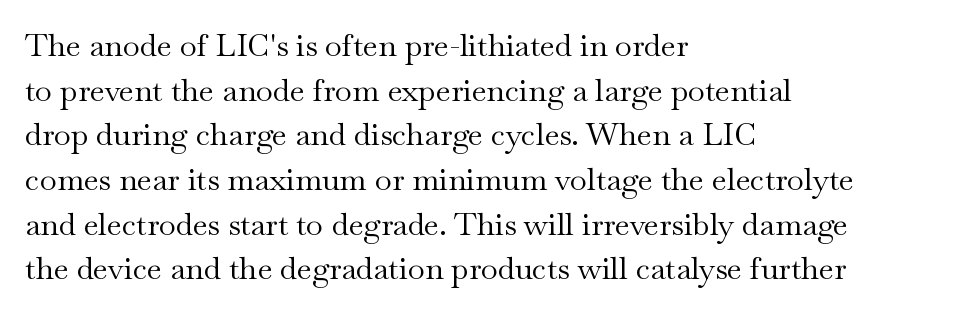
Q: Is the text bold? A: No.
Q: Is the text italic (slanted)? A: No, it is upright.
Q: Is the typeface a serif or a sans-serif typeface? A: Serif.
Q: Is the text underlined? A: No.
Q: How is the paragraph aligned? A: Left-aligned.
Q: Is the spacing between letters normal or unusually wide? A: Normal.
Q: Is the spacing between lines tight, normal or loose? A: Normal.
Q: Width (condensed, normal, or wide)? A: Wide.
Q: Stroke contrast? A: Medium.
Q: x-height? A: Small.
Q: Monospaced? A: No.
